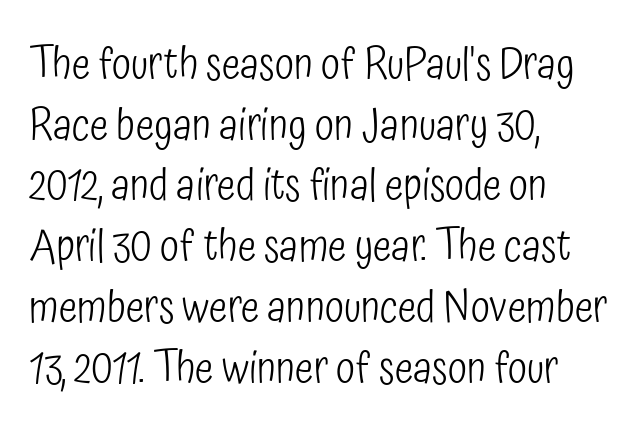
{"serif": "no", "italic": "no", "bold": "no", "weight": "light", "width": "condensed", "stroke_contrast": "low", "x_height": "medium", "monospaced": "no", "underline": "no", "align": "left", "line_spacing": "normal", "line_spacing_ratio": 1.38, "letter_spacing": "normal", "letter_spacing_em": 0.0, "glyph_px": 44}
